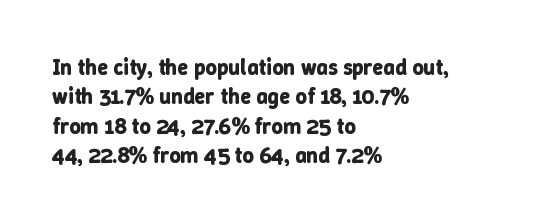
Q: Is the text bold? A: Yes.
Q: Is the text italic (slanted)? A: No, it is upright.
Q: Is the text underlined? A: No.
Q: How is the paragraph aligned? A: Left-aligned.
Q: Is the spacing between letters normal or unusually wide? A: Normal.
Q: Is the spacing between lines tight, normal or loose? A: Normal.
